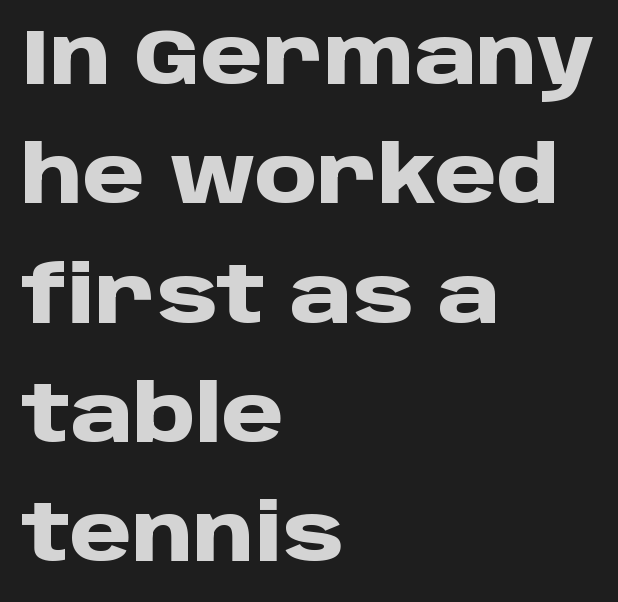
How would I describe the line gaps? Plain and ordinary. This sample has the flowing, uneven cadence of proportional lettering. Inter-character spacing is left at the font's built-in metrics. A classic flush-left, rag-right setting is used for this passage. The space beneath each line is pristine and unruled.
